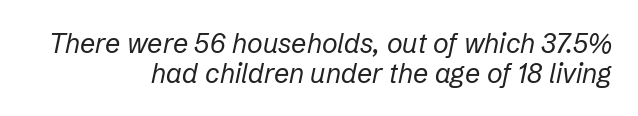
{"italic": "yes", "lean": "right", "slant_degrees": 12, "bold": "no", "underline": "no", "align": "right", "line_spacing": "tight", "line_spacing_ratio": 1.11, "letter_spacing": "normal", "letter_spacing_em": 0.0, "glyph_px": 27}
